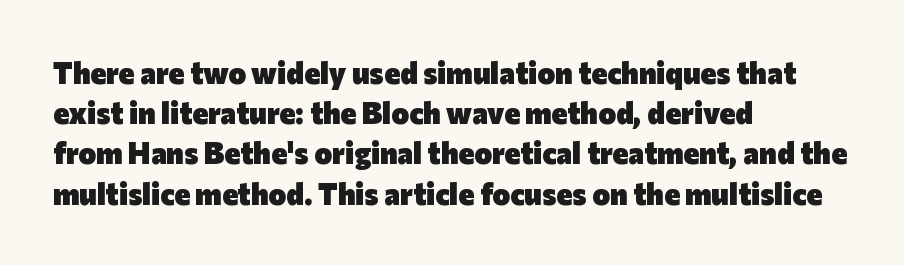
{"serif": "no", "italic": "no", "bold": "yes", "weight": "heavy", "width": "normal", "stroke_contrast": "low", "x_height": "medium", "monospaced": "no", "underline": "no", "align": "left", "line_spacing": "normal", "line_spacing_ratio": 1.34, "letter_spacing": "normal", "letter_spacing_em": 0.0, "glyph_px": 30}
